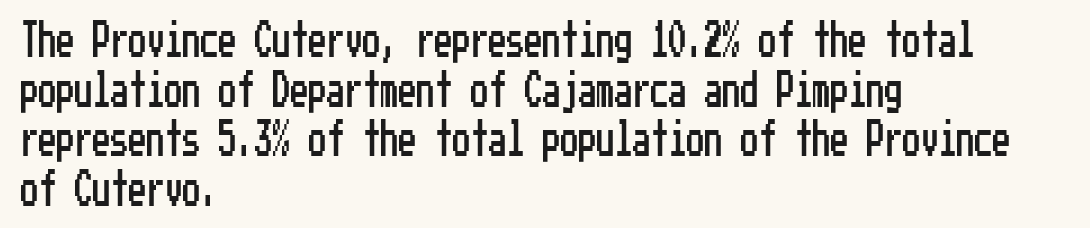
The image shows 36 px condensed sans-serif type, upright; set left-aligned, normal line spacing (1.38x), normal letter spacing, not underlined; low stroke contrast and a medium x-height.
